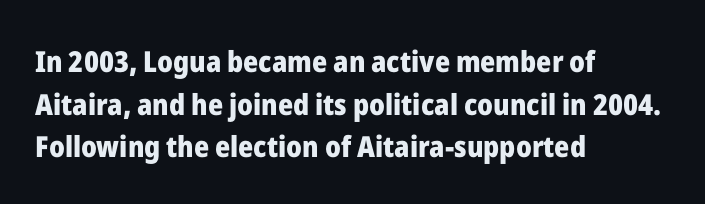
Q: Is the text bold? A: Yes.
Q: Is the text italic (slanted)? A: No, it is upright.
Q: Is the typeface a serif or a sans-serif typeface? A: Sans-serif.
Q: Is the text underlined? A: No.
Q: How is the paragraph aligned? A: Left-aligned.
Q: Is the spacing between letters normal or unusually wide? A: Normal.
Q: Is the spacing between lines tight, normal or loose? A: Normal.
Q: Width (condensed, normal, or wide)? A: Normal.
Q: Stroke contrast? A: Low.
Q: x-height? A: Medium.
Q: Monospaced? A: No.
